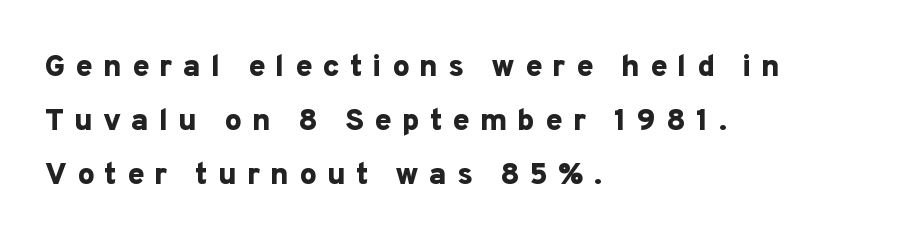
This is the regular roman posture of the typeface. This is sans-serif lettering, the kind often seen on screens and signage. Short and long lines alike share a common starting point at left. Nobody drew a line under any word here. A typesetter would call this proportional, since set widths differ per character.
